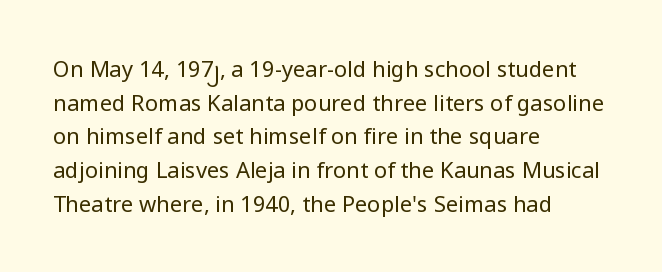
Unbolded letterforms with no extra heft. The letterforms sit shoulder to shoulder at normal distance. Line spacing here is normal. Glance below the letters and you will spot only blank space. Visually the block forms a straight wall on the left and a jagged coastline on the right.
